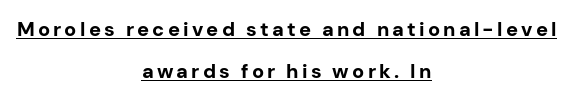
Q: Is the text bold? A: Yes.
Q: Is the text italic (slanted)? A: No, it is upright.
Q: Is the text underlined? A: Yes.
Q: How is the paragraph aligned? A: Centered.
Q: Is the spacing between lines tight, normal or loose? A: Loose.
